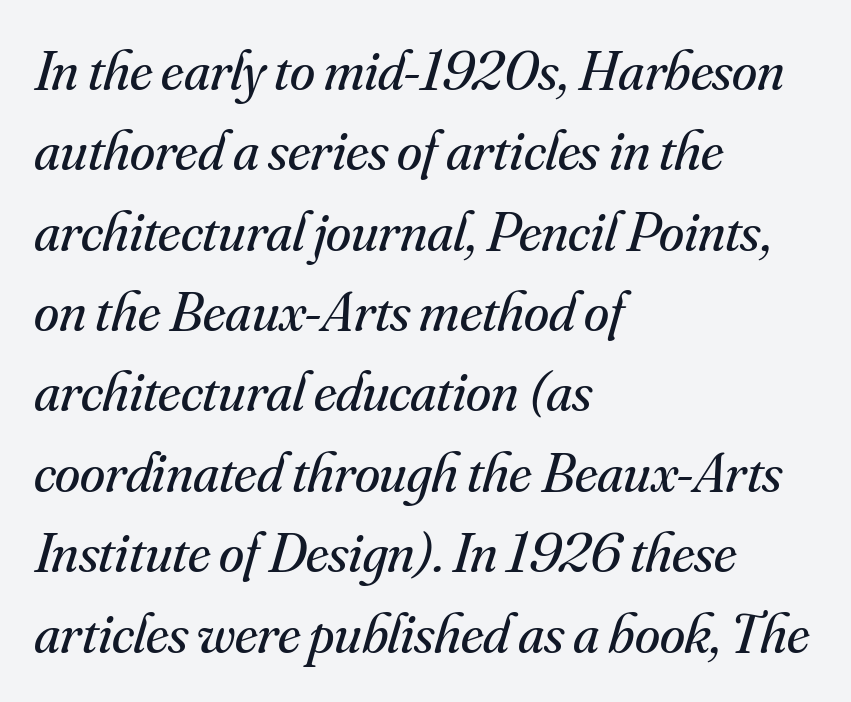
Here the designer chose a conventional face with non-uniform glyph widths. Stem width sits at or under what a default text font uses. This is oblique type, the kind used for emphasis or titles. Leftover space on each line is placed entirely after the last word. The letters sit at their default tracking, neither squeezed nor spread.
